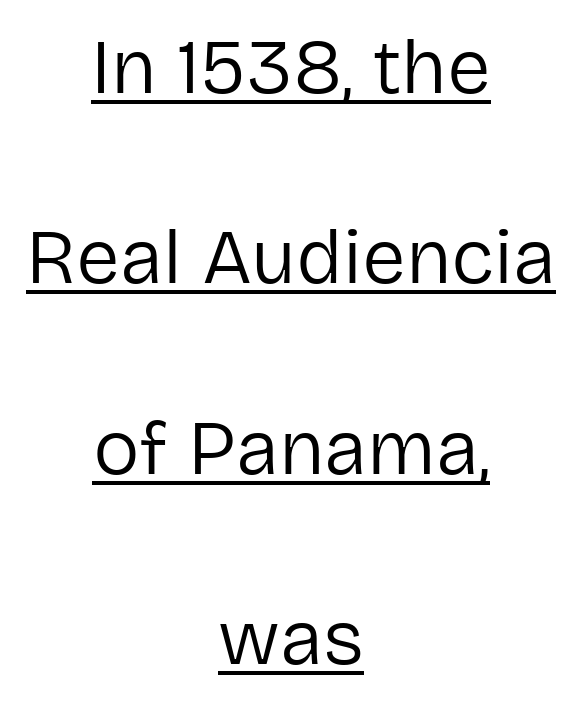
The image shows 78 px regular-weight sans-serif type, upright; set centered, loose line spacing (2.44x), normal letter spacing, underlined; low stroke contrast and a medium x-height.
